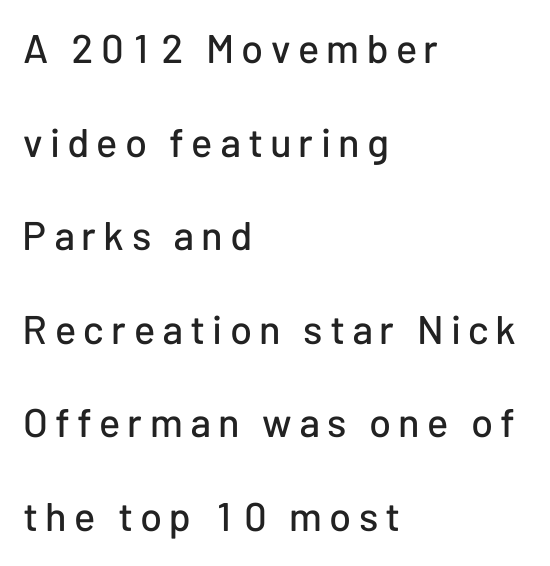
The passage shown is typeset with a sans-serif family. In CSS terms this would be text-align: left. Honestly, there is no underline to notice here at all. Each letter keeps its own natural width here, so spacing adapts to shape. Nope, not italic — everything's standing straight.
